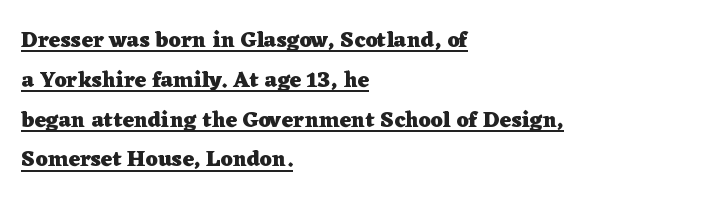
Q: Is the text bold? A: Yes.
Q: Is the text italic (slanted)? A: No, it is upright.
Q: Is the text underlined? A: Yes.
Q: How is the paragraph aligned? A: Left-aligned.
Q: Is the spacing between letters normal or unusually wide? A: Normal.
